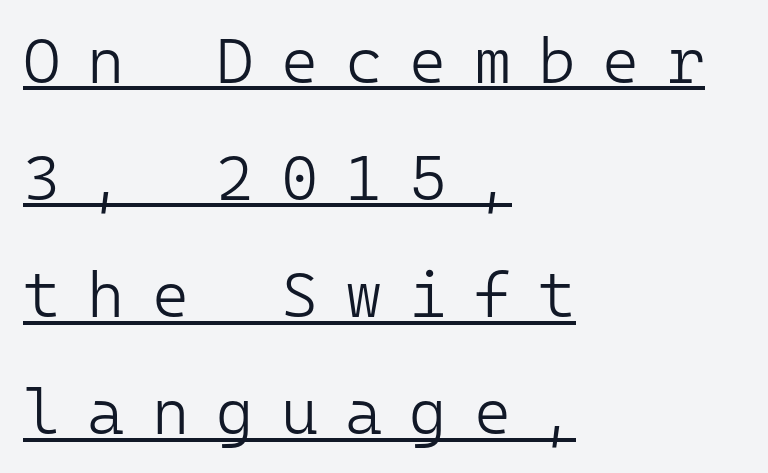
Caption: lettering with a line underneath. The compositor pushed each line to the left boundary. This is sans-serif lettering, the kind often seen on screens and signage. These lines are rendered in a fixed-pitch font. Stem width sits at or under what a default text font uses.
